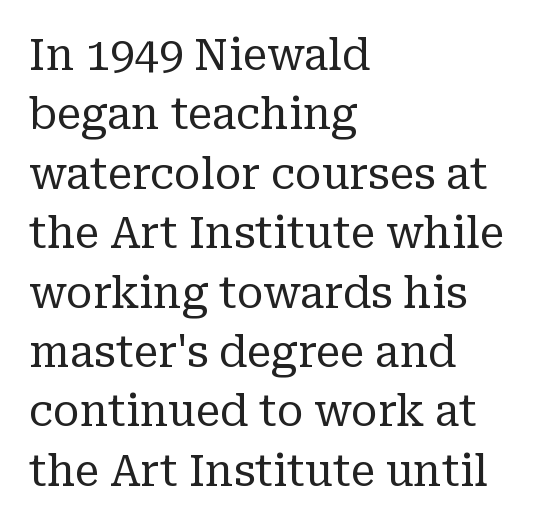
Q: Is the text bold? A: No.
Q: Is the text italic (slanted)? A: No, it is upright.
Q: Is the typeface a serif or a sans-serif typeface? A: Serif.
Q: Is the text underlined? A: No.
Q: How is the paragraph aligned? A: Left-aligned.
Q: Is the spacing between letters normal or unusually wide? A: Normal.
Q: Is the spacing between lines tight, normal or loose? A: Normal.
Q: Width (condensed, normal, or wide)? A: Normal.
Q: Stroke contrast? A: Low.
Q: x-height? A: Medium.
Q: Monospaced? A: No.
